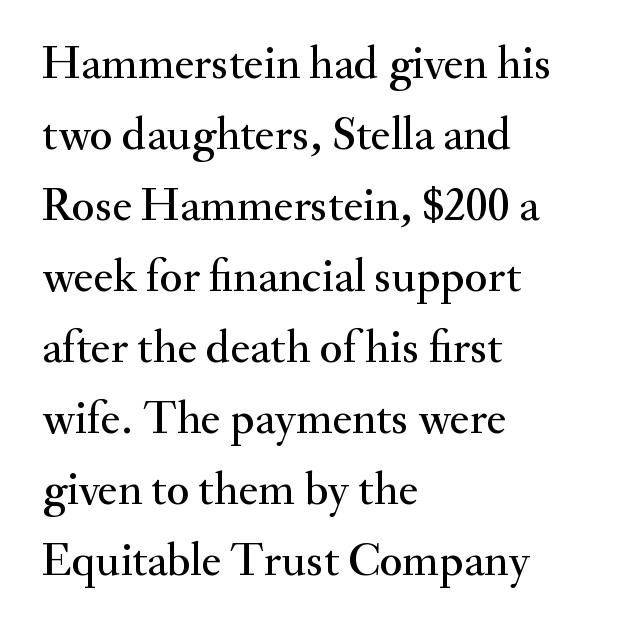
{"serif": "yes", "italic": "no", "width": "normal", "stroke_contrast": "medium", "x_height": "small", "monospaced": "no", "underline": "no", "align": "left", "line_spacing": "normal", "line_spacing_ratio": 1.51, "letter_spacing": "normal", "letter_spacing_em": 0.0, "glyph_px": 47}
